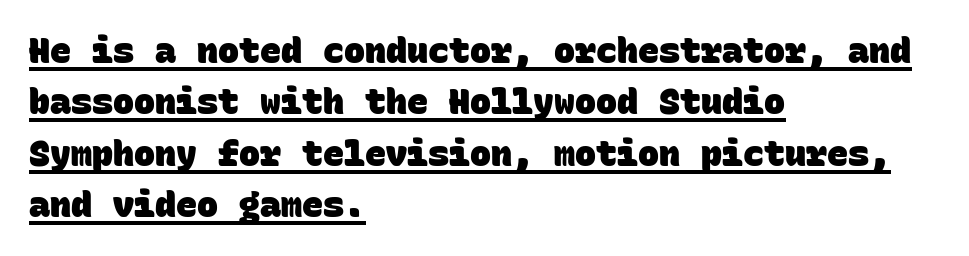
Q: Is the text bold? A: Yes.
Q: Is the typeface a serif or a sans-serif typeface? A: Sans-serif.
Q: Is the text underlined? A: Yes.
Q: How is the paragraph aligned? A: Left-aligned.
Q: Is the spacing between letters normal or unusually wide? A: Normal.
Q: Is the spacing between lines tight, normal or loose? A: Normal.
Q: Width (condensed, normal, or wide)? A: Normal.
Q: Stroke contrast? A: Low.
Q: x-height? A: Large.
Q: Monospaced? A: Yes.
